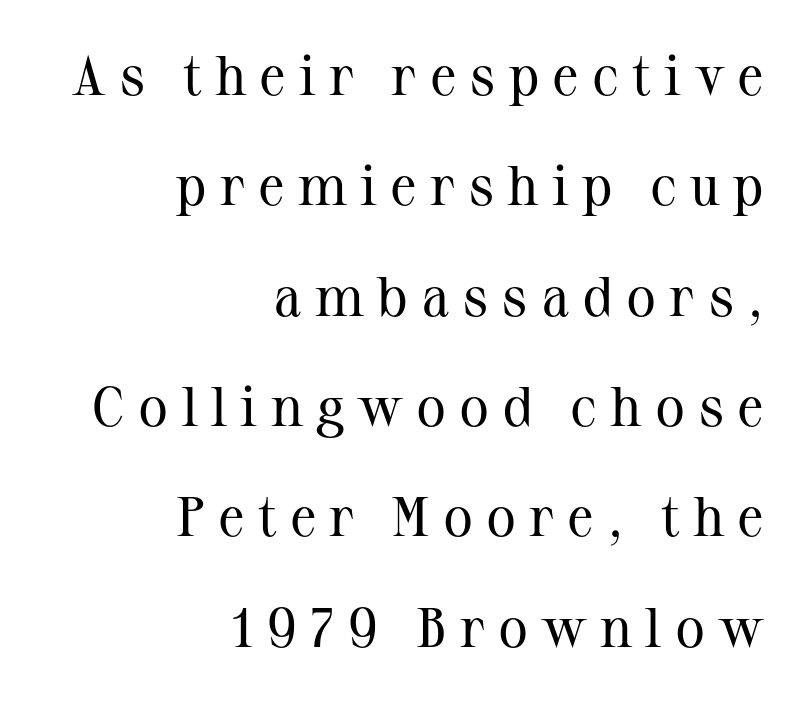
The image shows 56 px regular-weight serif type, upright; set right-aligned, loose line spacing (1.97x), unusually wide letter spacing (+0.23 em), not underlined; medium stroke contrast and a medium x-height.
